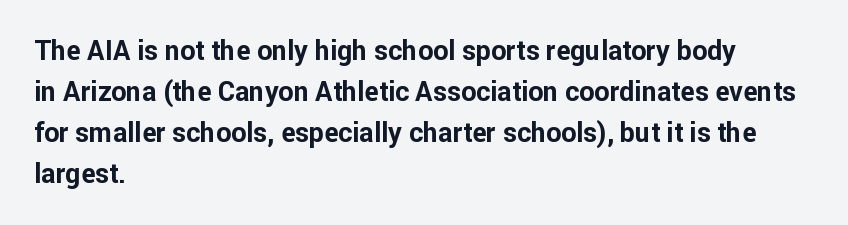
Line beginnings align vertically; line endings do not. Between one letter and the next there's only the usual sliver of space. Notice how descenders clear the ascenders below comfortably — that's standard leading. Does the lettering tilt? It doesn't — this is upright. Letters rest on an invisible, unmarked baseline.
